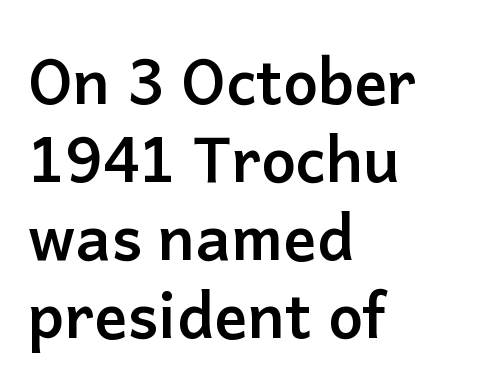
Here the designer chose a conventional face with non-uniform glyph widths. No word sits above an underline. Regular leading. It's the straight-up-and-down kind of type. Each line starts at the same left margin while the right side varies.
